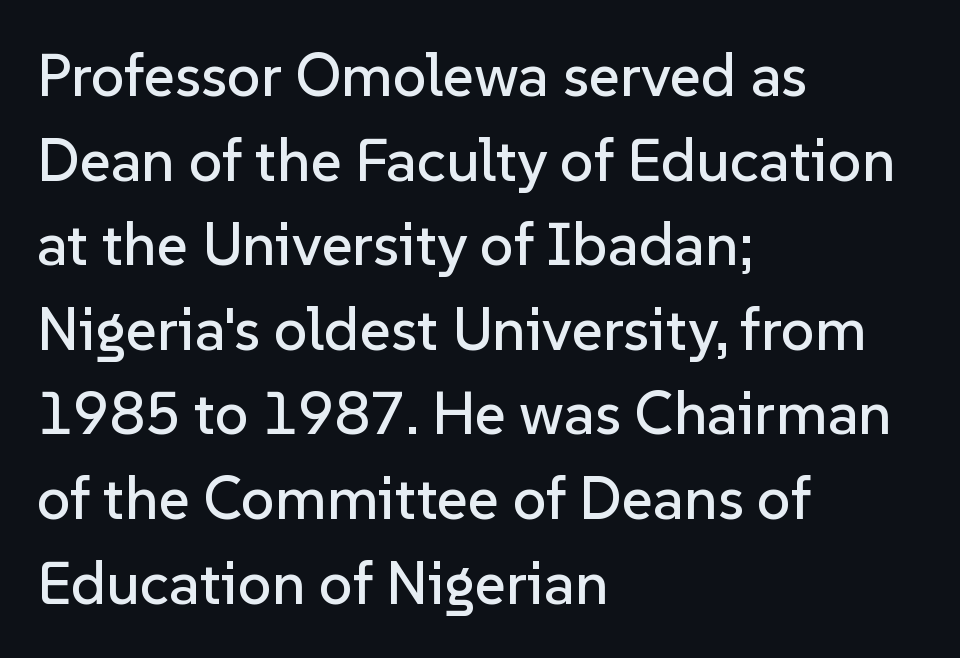
Each row of text sits above clean, open space. Inter-character spacing is left at the font's built-in metrics. Looks like regular typesetting: each glyph gets only the width it needs. Teacher's note: observe the even left margin — that is flush-left alignment.
